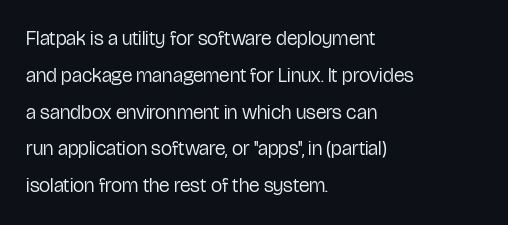
The image shows 20 px text type, upright; set left-aligned, line spacing 1.84x, normal letter spacing, not underlined.
